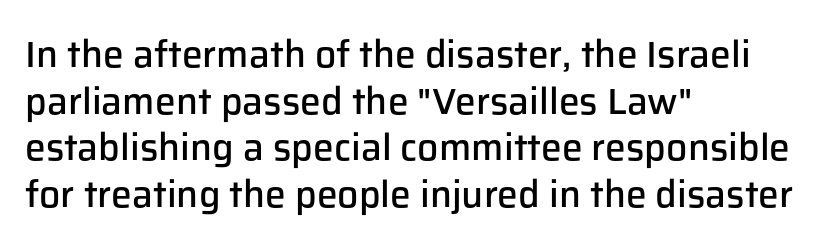
Q: Is the text bold? A: Semi-bold.
Q: Is the text italic (slanted)? A: No, it is upright.
Q: Is the typeface a serif or a sans-serif typeface? A: Sans-serif.
Q: Is the text underlined? A: No.
Q: How is the paragraph aligned? A: Left-aligned.
Q: Is the spacing between letters normal or unusually wide? A: Normal.
Q: Is the spacing between lines tight, normal or loose? A: Normal.
Q: Width (condensed, normal, or wide)? A: Normal.
Q: Stroke contrast? A: Low.
Q: x-height? A: Medium.
Q: Monospaced? A: No.
